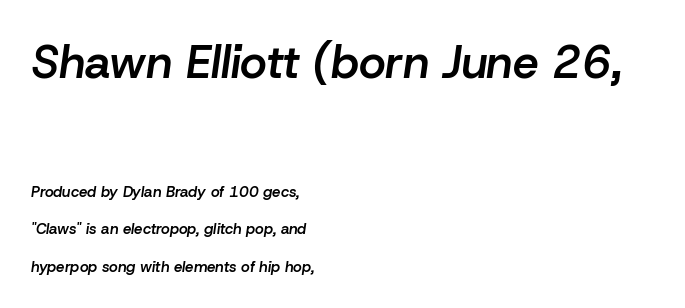
The image shows 46 px semibold type, italic (leaning right); set left-aligned, loose line spacing (2.47x), normal letter spacing, not underlined; the first (top) block is 3.07x larger; low stroke contrast and a medium x-height.
